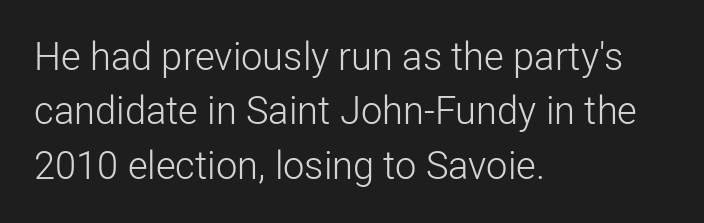
The image shows 38 px light sans-serif type, upright; set left-aligned, normal line spacing (1.43x), normal letter spacing, not underlined; low stroke contrast and a medium x-height.
